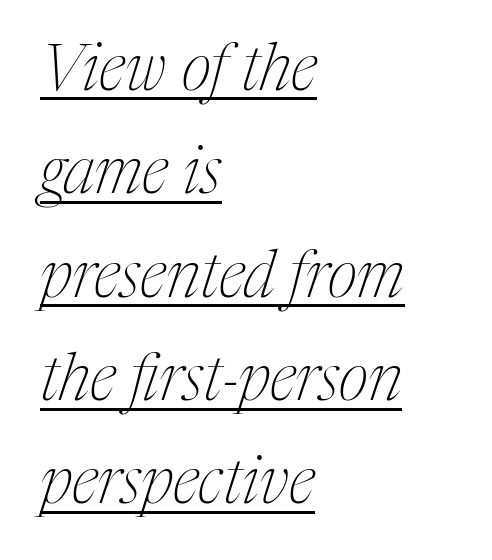
Rendered with sloped, italic letterforms. The rendering uses natural spacing where letterforms have individual widths. Letters have the restrained weight of plain body copy at most. Leading: standard. The rendering anchors every line to the left-hand side.
